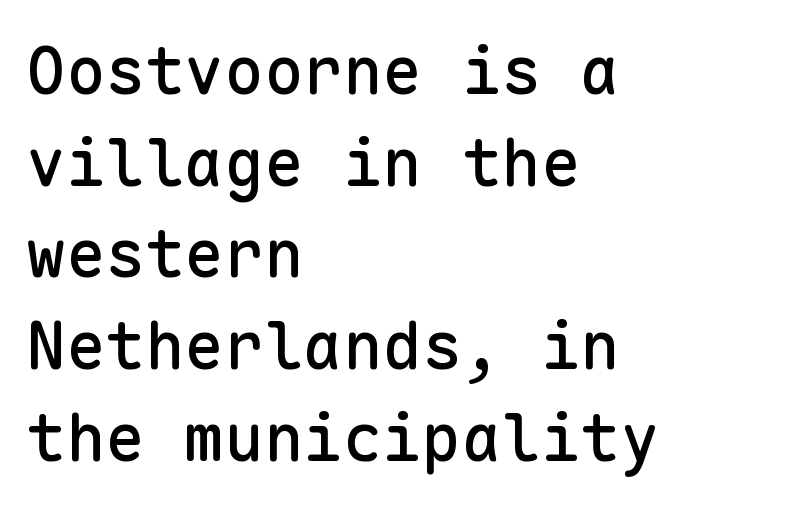
The image shows 66 px sans-serif type, upright, monospaced; set left-aligned, normal line spacing (1.39x), normal letter spacing, not underlined; low stroke contrast and a medium x-height.
